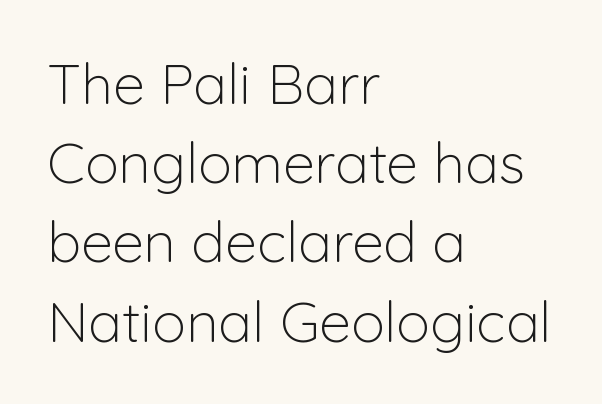
Upright lettering throughout. The setting favours the left margin, as ordinary paragraphs usually do. There is no visible air inserted between adjacent glyphs. Unlike a traditional serif, this face leaves its strokes unadorned. Character widths vary here, with narrow letters taking less room than wide ones. Check under the words: just untouched page.
